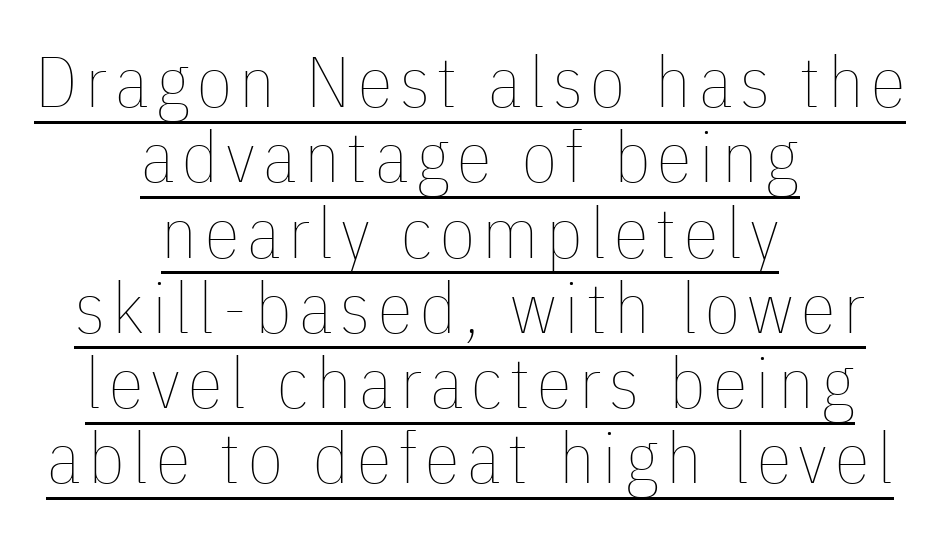
The image shows 71 px thin, condensed type, upright; set centered, tight line spacing (1.06x), underlined; low stroke contrast and a medium x-height.
